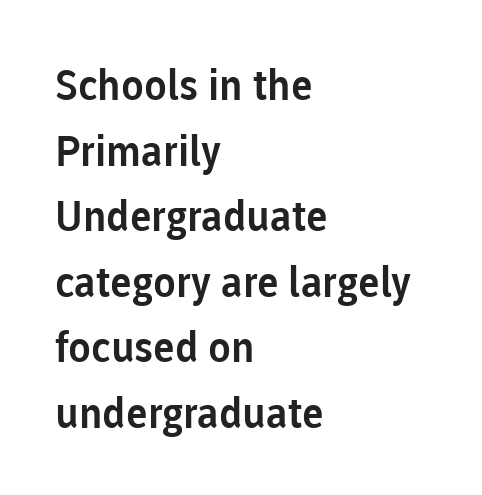
The image shows 42 px sans-serif type, upright; set left-aligned, normal line spacing (1.56x), normal letter spacing, not underlined; low stroke contrast and a medium x-height.
